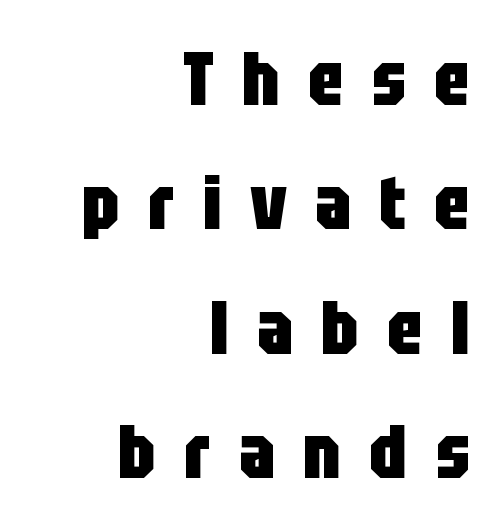
The image shows 74 px heavy, condensed sans-serif type, upright; set right-aligned, normal line spacing (1.68x), unusually wide letter spacing (+0.38 em), not underlined; low stroke contrast and a large x-height.
